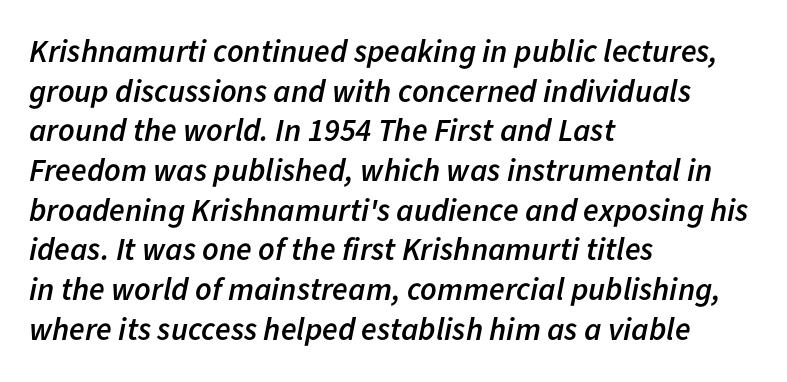
{"italic": "yes", "lean": "right", "slant_degrees": 11, "bold": "semi", "weight": "semibold", "width": "normal", "stroke_contrast": "low", "x_height": "medium", "monospaced": "no", "underline": "no", "align": "left", "line_spacing_ratio": 1.24, "letter_spacing": "normal", "letter_spacing_em": 0.0, "glyph_px": 32}
